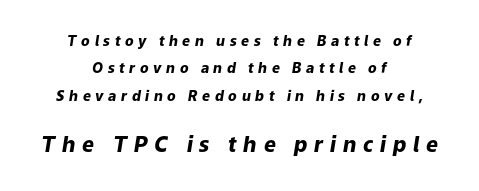
{"italic": "yes", "lean": "right", "slant_degrees": 9, "bold": "yes", "underline": "no", "align": "center", "line_spacing": "loose", "line_spacing_ratio": 1.96, "letter_spacing": "wide", "letter_spacing_em": 0.33, "larger_block": "second", "size_ratio": 1.5, "glyph_px": 21}
